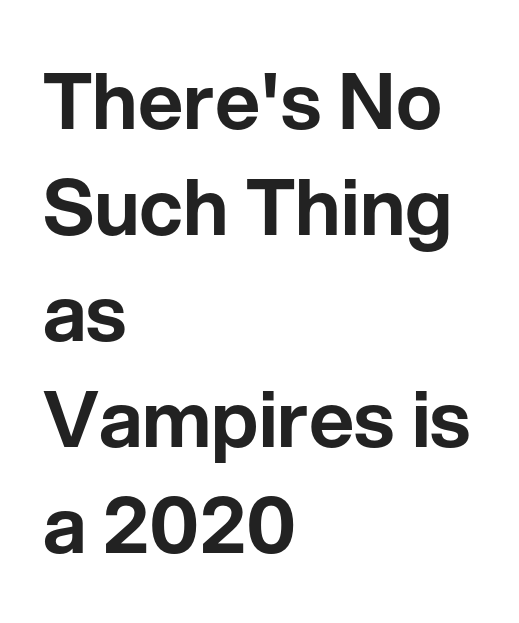
The image shows 78 px sans-serif type, upright; set left-aligned, normal line spacing (1.36x), normal letter spacing, not underlined; low stroke contrast and a medium x-height.
